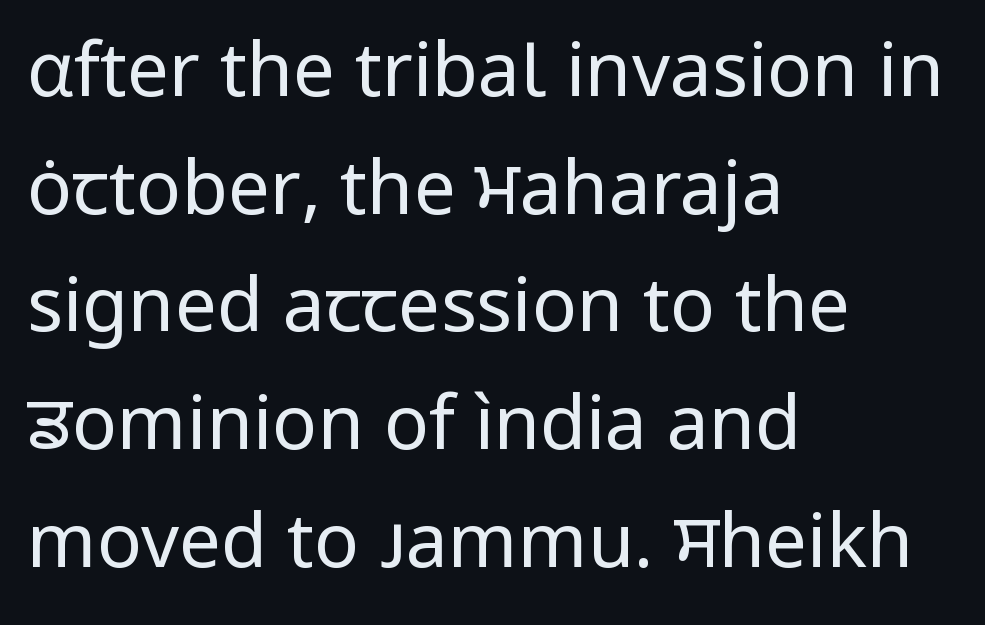
Q: Is the text bold? A: No.
Q: Is the text italic (slanted)? A: No, it is upright.
Q: Is the typeface a serif or a sans-serif typeface? A: Sans-serif.
Q: Is the text underlined? A: No.
Q: How is the paragraph aligned? A: Left-aligned.
Q: Is the spacing between letters normal or unusually wide? A: Normal.
Q: Is the spacing between lines tight, normal or loose? A: Normal.
Q: Width (condensed, normal, or wide)? A: Normal.
Q: Stroke contrast? A: Low.
Q: x-height? A: Medium.
Q: Monospaced? A: No.
